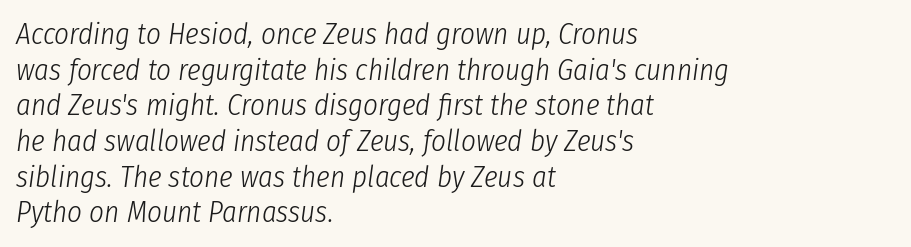
Nobody touched the tracking dial on this one. Yep, that's italic — everything's leaning. Lines of text with bare space underneath. Caption: multi-line text, flush left, ragged right.
